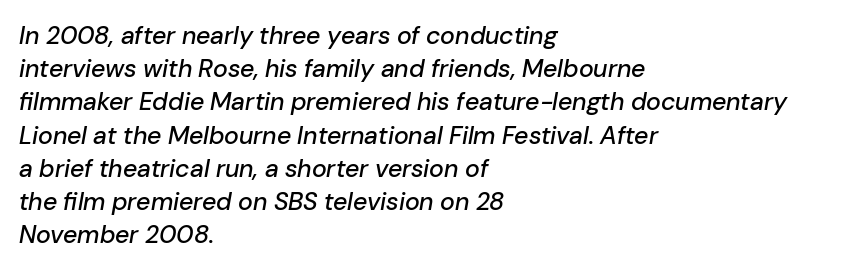
Q: Is the text italic (slanted)? A: Yes, it leans right by about 10 degrees.
Q: Is the text underlined? A: No.
Q: How is the paragraph aligned? A: Left-aligned.
Q: Is the spacing between letters normal or unusually wide? A: Normal.
Q: Is the spacing between lines tight, normal or loose? A: Normal.
